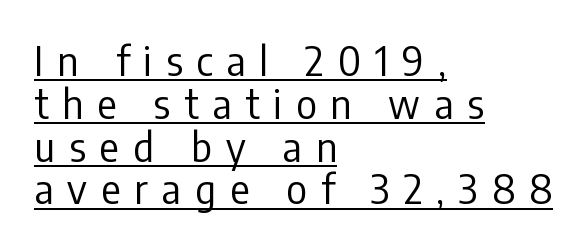
Q: Is the text bold? A: No.
Q: Is the text italic (slanted)? A: No, it is upright.
Q: Is the typeface a serif or a sans-serif typeface? A: Sans-serif.
Q: Is the text underlined? A: Yes.
Q: How is the paragraph aligned? A: Left-aligned.
Q: Is the spacing between letters normal or unusually wide? A: Unusually wide.
Q: Is the spacing between lines tight, normal or loose? A: Tight.
Q: Width (condensed, normal, or wide)? A: Condensed.
Q: Stroke contrast? A: Low.
Q: x-height? A: Medium.
Q: Monospaced? A: No.
